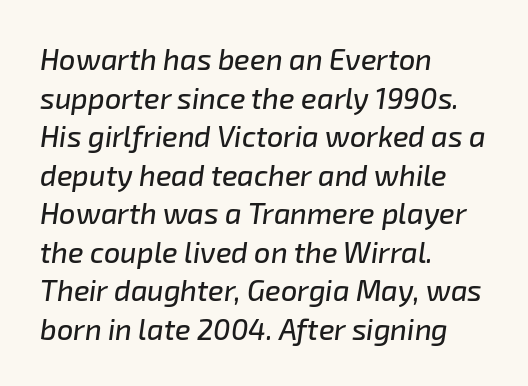
{"italic": "yes", "lean": "right", "slant_degrees": 8, "width": "normal", "stroke_contrast": "low", "x_height": "medium", "monospaced": "no", "underline": "no", "align": "left", "line_spacing": "normal", "line_spacing_ratio": 1.33, "letter_spacing": "normal", "letter_spacing_em": 0.0, "glyph_px": 29}
